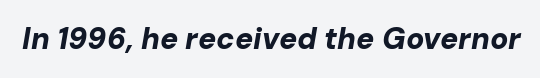
{"italic": "yes", "lean": "right", "slant_degrees": 10, "bold": "yes", "weight": "bold", "width": "normal", "stroke_contrast": "low", "x_height": "medium", "monospaced": "no", "underline": "no", "letter_spacing": "normal", "letter_spacing_em": 0.0, "glyph_px": 30}
